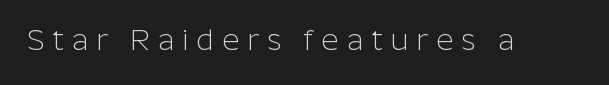
The font sits on the lighter half of the weight spectrum, regular included. The tracking reads as deliberately expanded to a designer's eye. When letters stand straight like this, we call the style roman or upright. The face used here is a sans, in the tradition of grotesques and geometrics. Bare-footed words on every line.
